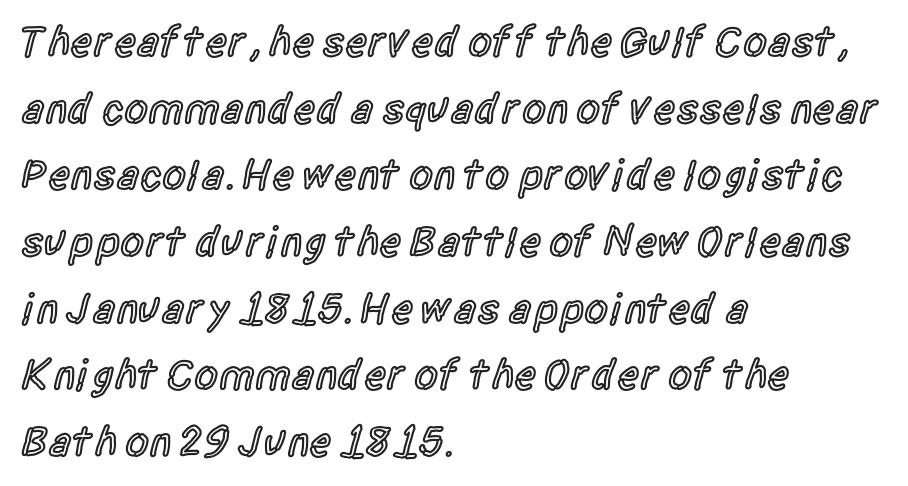
{"serif": "no", "bold": "semi", "weight": "semibold", "width": "condensed", "x_height": "large", "monospaced": "no", "underline": "no", "align": "left", "line_spacing": "normal", "line_spacing_ratio": 1.55, "letter_spacing": "normal", "letter_spacing_em": 0.0, "glyph_px": 43}
